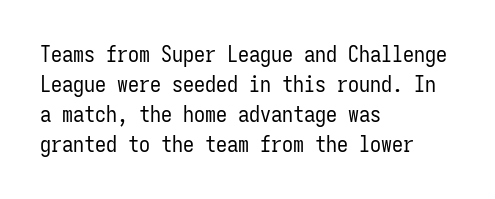
Q: Is the text bold? A: No.
Q: Is the text italic (slanted)? A: No, it is upright.
Q: Is the text underlined? A: No.
Q: How is the paragraph aligned? A: Left-aligned.
Q: Is the spacing between letters normal or unusually wide? A: Normal.
Q: Is the spacing between lines tight, normal or loose? A: Normal.
